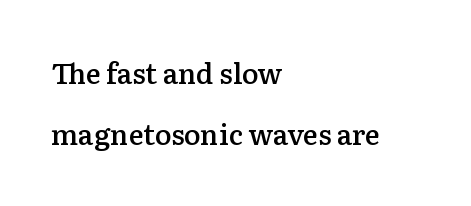
{"serif": "yes", "italic": "no", "bold": "semi", "weight": "semibold", "width": "normal", "stroke_contrast": "low", "x_height": "medium", "monospaced": "no", "underline": "no", "align": "left", "line_spacing": "loose", "line_spacing_ratio": 2.18, "letter_spacing": "normal", "letter_spacing_em": 0.0, "glyph_px": 28}
